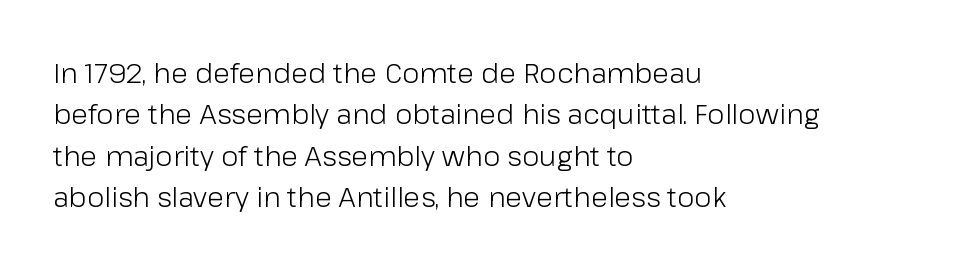
Q: Is the text bold? A: No.
Q: Is the text italic (slanted)? A: No, it is upright.
Q: Is the typeface a serif or a sans-serif typeface? A: Sans-serif.
Q: Is the text underlined? A: No.
Q: How is the paragraph aligned? A: Left-aligned.
Q: Is the spacing between letters normal or unusually wide? A: Normal.
Q: Is the spacing between lines tight, normal or loose? A: Normal.
Q: Width (condensed, normal, or wide)? A: Normal.
Q: Stroke contrast? A: Low.
Q: x-height? A: Medium.
Q: Monospaced? A: No.
